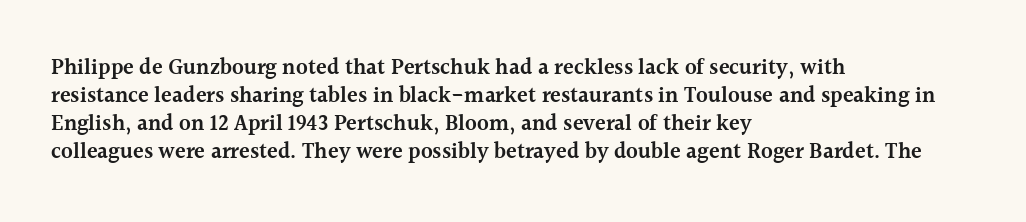
The image shows 22 px text type, upright; set left-aligned, normal line spacing (1.28x), normal letter spacing, not underlined.
